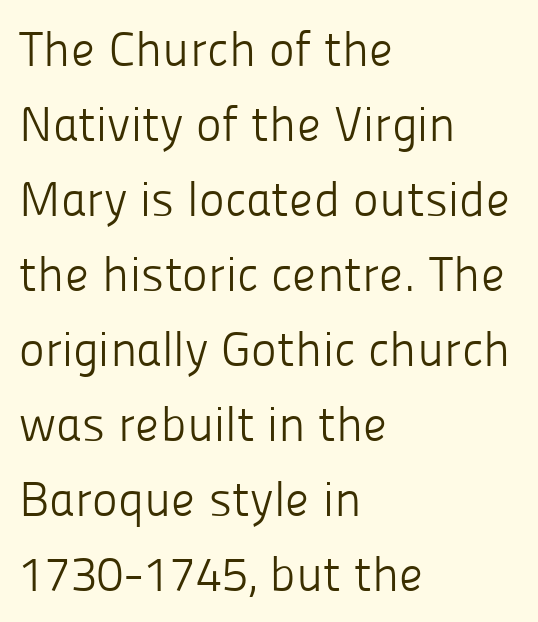
The image shows 49 px light sans-serif type, upright; set left-aligned, normal line spacing (1.53x), normal letter spacing, not underlined; low stroke contrast and a medium x-height.
